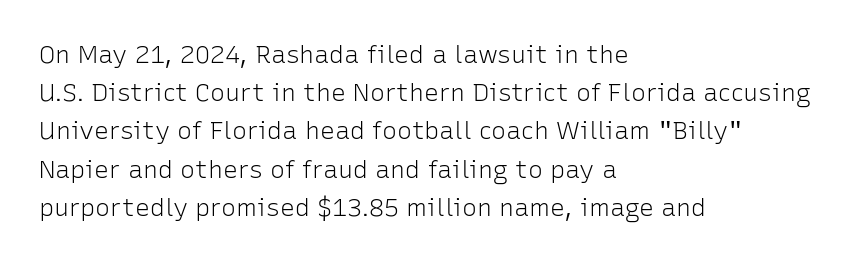
{"italic": "no", "bold": "no", "underline": "no", "align": "left", "line_spacing": "normal", "line_spacing_ratio": 1.53, "letter_spacing": "normal", "letter_spacing_em": 0.0, "glyph_px": 25}
